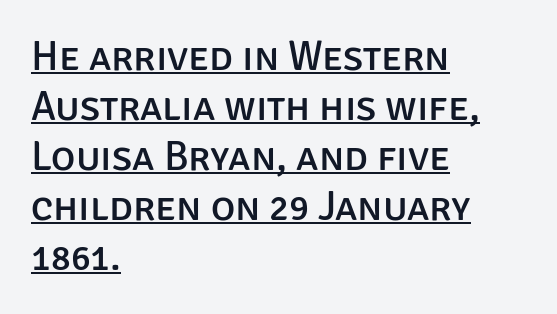
{"serif": "no", "italic": "no", "width": "normal", "stroke_contrast": "low", "x_height": "large", "monospaced": "no", "underline": "yes", "align": "left", "line_spacing_ratio": 1.22, "letter_spacing": "normal", "letter_spacing_em": 0.0, "glyph_px": 41}
